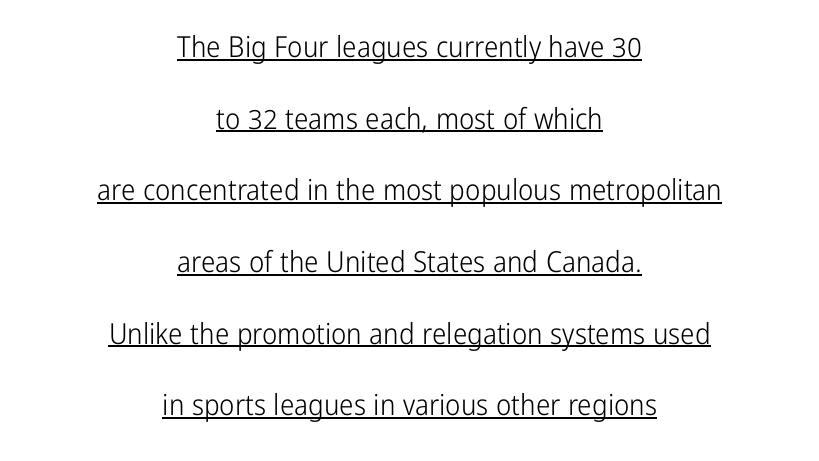
Q: Is the text bold? A: No.
Q: Is the text italic (slanted)? A: No, it is upright.
Q: Is the typeface a serif or a sans-serif typeface? A: Sans-serif.
Q: Is the text underlined? A: Yes.
Q: How is the paragraph aligned? A: Centered.
Q: Is the spacing between letters normal or unusually wide? A: Normal.
Q: Is the spacing between lines tight, normal or loose? A: Loose.
Q: Width (condensed, normal, or wide)? A: Condensed.
Q: Stroke contrast? A: Low.
Q: x-height? A: Medium.
Q: Monospaced? A: No.
